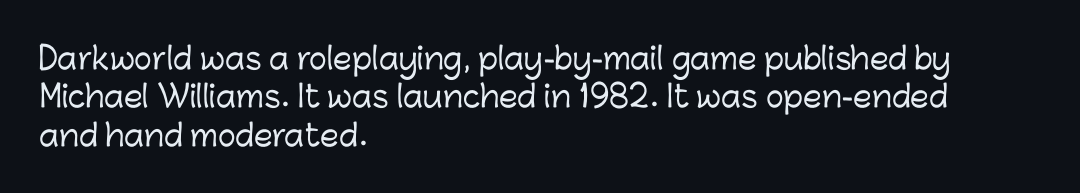
The image shows 30 px sans-serif type, upright; set left-aligned, normal line spacing (1.28x), normal letter spacing, not underlined; low stroke contrast and a medium x-height.
